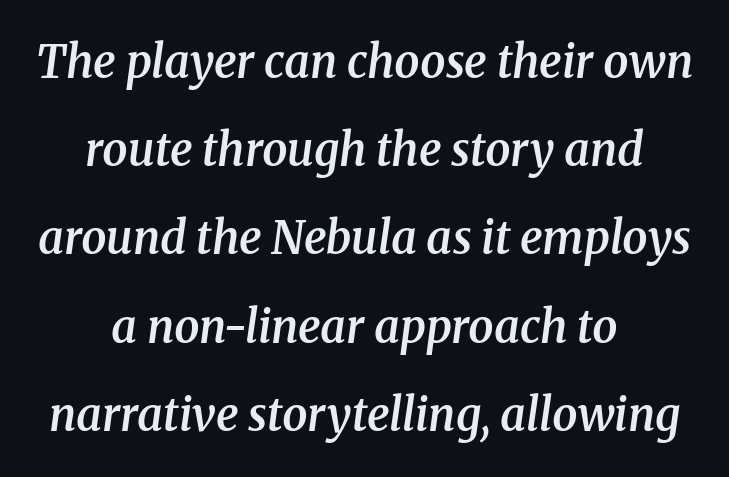
A typesetter would call this leading open, well beyond the default. The lettering tilts uniformly, giving the passage an italic look. Letter spacing: default. The rendering uses natural spacing where letterforms have individual widths. Each line is balanced around a shared central axis. The characters look somewhat weighty, a semibold short of true bold.
